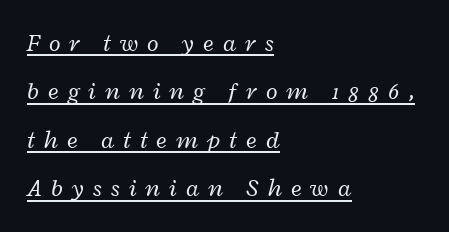
The image shows 24 px text type, italic (leaning right); set left-aligned, loose line spacing (2.02x), unusually wide letter spacing (+0.38 em), underlined.
